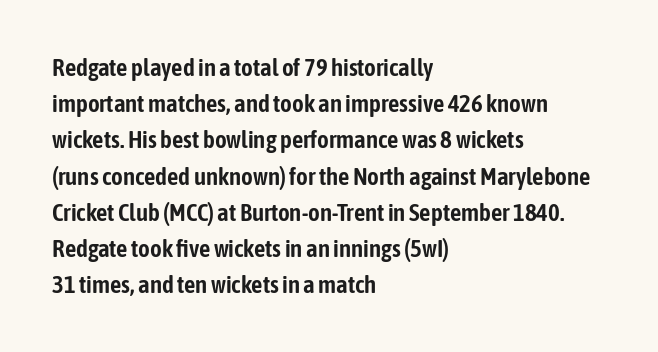
{"italic": "no", "underline": "no", "align": "left", "line_spacing": "normal", "line_spacing_ratio": 1.45, "letter_spacing": "normal", "letter_spacing_em": 0.0, "glyph_px": 25}
